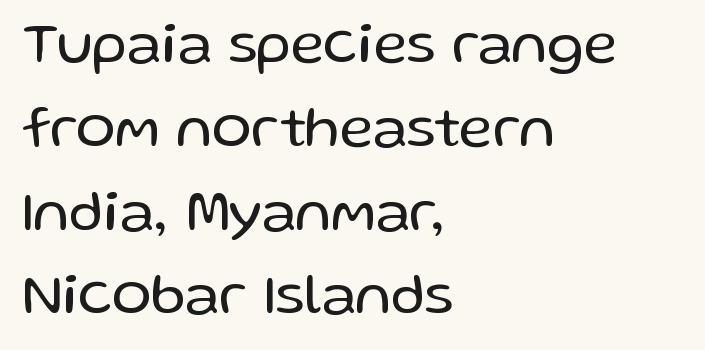
The image shows 59 px regular-weight sans-serif type, upright; set left-aligned, normal line spacing (1.42x), normal letter spacing, not underlined; low stroke contrast and a medium x-height.
